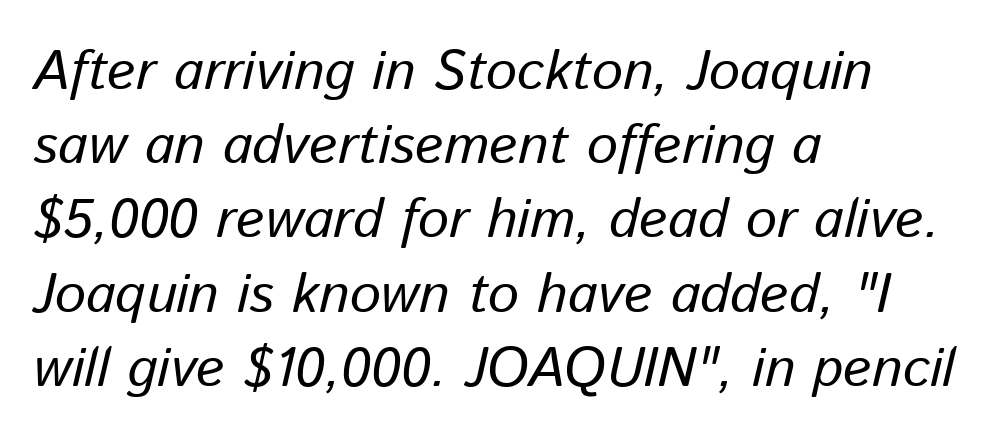
Each row of text sits above clean, open space. Characters are canted at an angle relative to the baseline's perpendicular. Nothing heavy about these letters — not bold at all. In terms of letterspacing, this is plain default setting. Interline gaps are of average width in this sample. This sample has the flowing, uneven cadence of proportional lettering.
